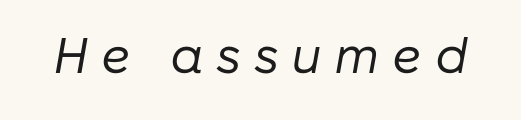
An italicized treatment has been applied to the whole sample. Beneath every word, the page is bare. Note the varied advance widths — an 'i' is clearly narrower than an 'm'. Substantial extra tracking has been applied to these lines. No heavy texture on the line: the type isn't bold.
